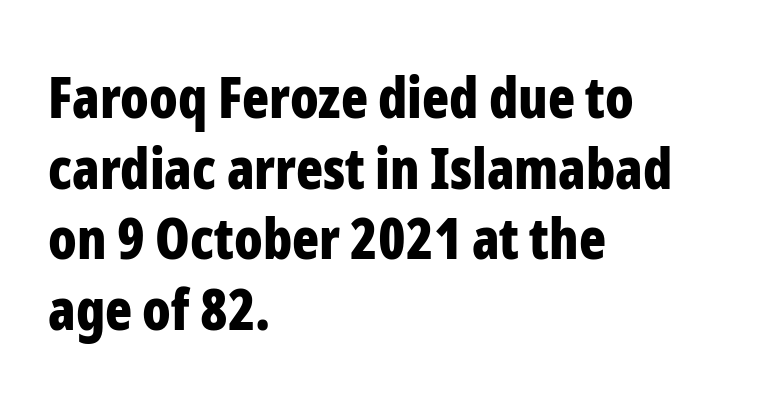
Q: Is the text bold? A: Yes.
Q: Is the text italic (slanted)? A: No, it is upright.
Q: Is the typeface a serif or a sans-serif typeface? A: Sans-serif.
Q: Is the text underlined? A: No.
Q: How is the paragraph aligned? A: Left-aligned.
Q: Is the spacing between letters normal or unusually wide? A: Normal.
Q: Is the spacing between lines tight, normal or loose? A: Normal.
Q: Width (condensed, normal, or wide)? A: Condensed.
Q: Stroke contrast? A: Low.
Q: x-height? A: Medium.
Q: Monospaced? A: No.
